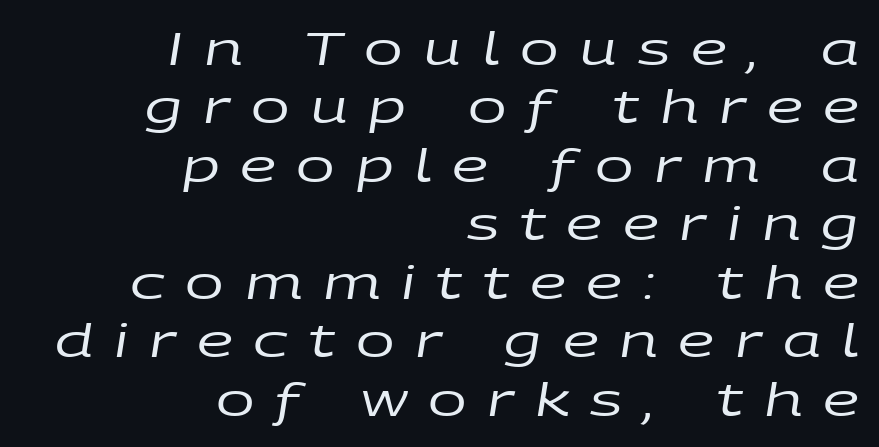
The image shows 46 px regular-weight, wide type, italic (leaning right); set right-aligned, normal line spacing (1.27x), unusually wide letter spacing (+0.45 em), not underlined; low stroke contrast and a large x-height.
